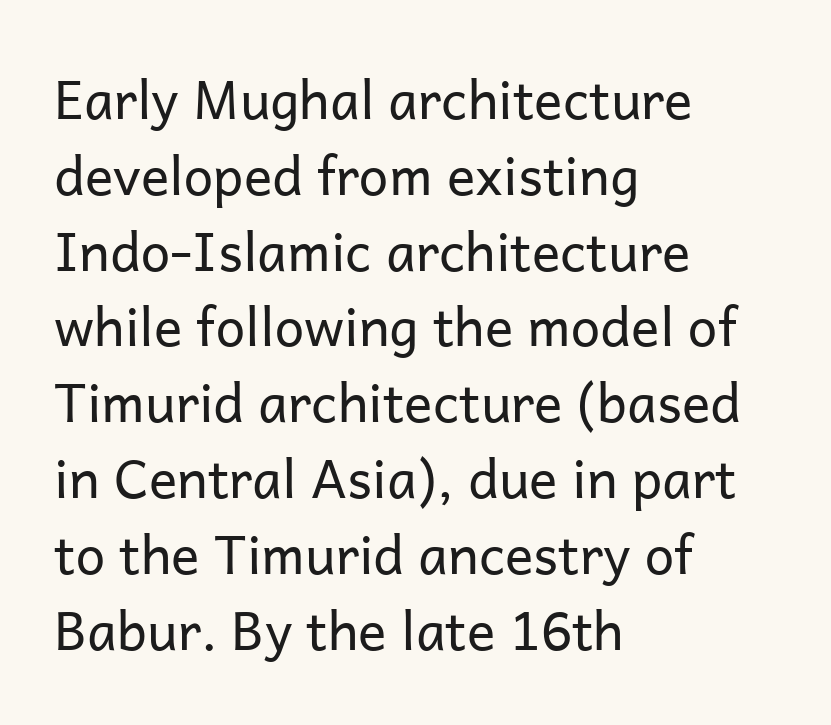
The axis of the letterforms is exactly vertical. Words appear dense and cohesive because spacing is normal. Nobody drew a line under any word here. You could not count columns in this text — the font is proportionally spaced. Check where the strokes stop: nothing finishes them off — pure sans.
